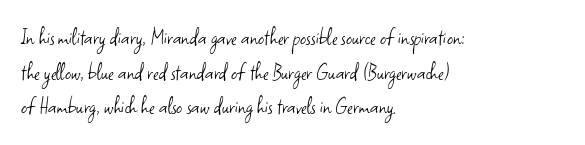
{"bold": "no", "underline": "no", "align": "left", "line_spacing": "normal", "line_spacing_ratio": 1.44, "letter_spacing": "normal", "letter_spacing_em": 0.0, "glyph_px": 24}
